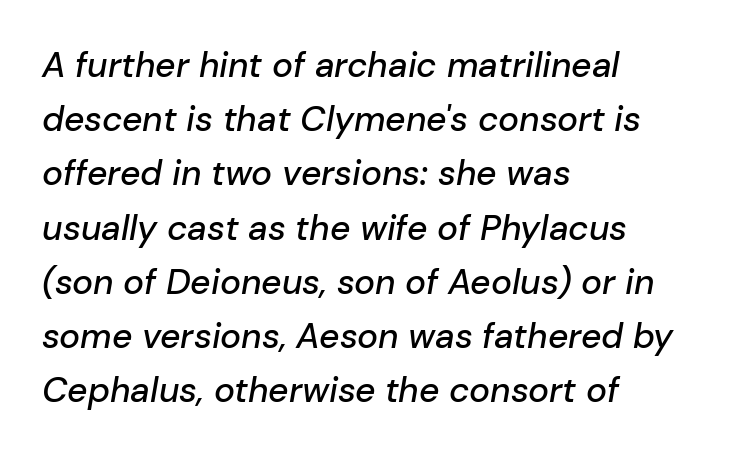
{"italic": "yes", "lean": "right", "slant_degrees": 10, "width": "normal", "stroke_contrast": "low", "x_height": "medium", "monospaced": "no", "underline": "no", "align": "left", "line_spacing": "normal", "line_spacing_ratio": 1.55, "letter_spacing": "normal", "letter_spacing_em": 0.0, "glyph_px": 35}
